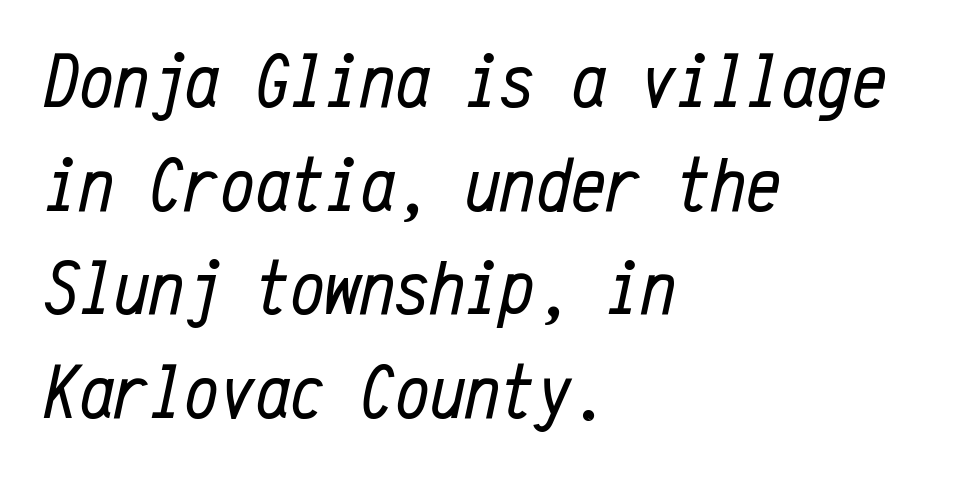
{"italic": "yes", "lean": "right", "slant_degrees": 12, "bold": "no", "weight": "regular", "width": "condensed", "stroke_contrast": "low", "x_height": "medium", "monospaced": "yes", "underline": "no", "align": "left", "line_spacing": "normal", "line_spacing_ratio": 1.33, "letter_spacing": "normal", "letter_spacing_em": 0.0, "glyph_px": 78}
